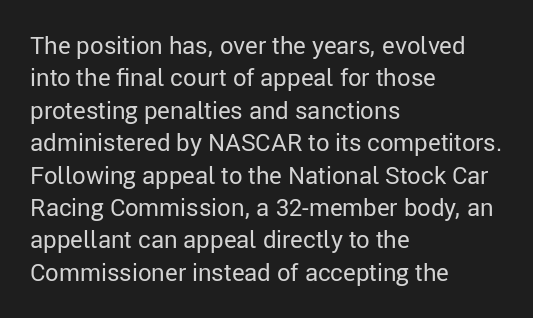
The typesetter chose a ragged-right arrangement here. In terms of letterspacing, this is plain default setting. Descenders hang freely into open space. A typesetter would call this leading conventional body-copy spacing. Stems and bowls with no extra thickness — not bold.
